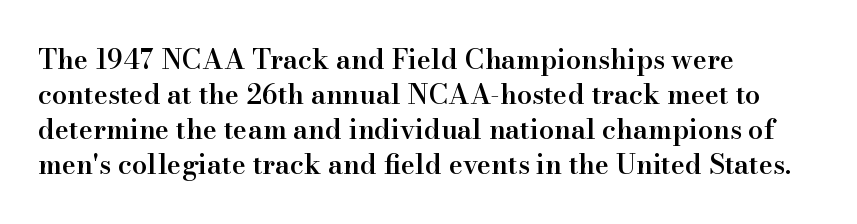
Heft: intermediate — a semibold. How are the letters spaced? Ordinarily, with no added tracking. A typesetter would call this leading conventional body-copy spacing. These lines are set flush left with a ragged right edge. No word sits above an underline. Posture: vertical.
